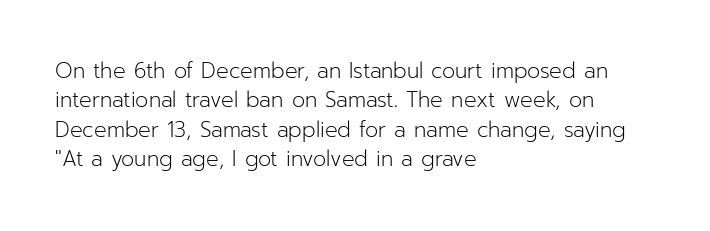
A clean baseline with only descenders dipping below it. If you drew a line through each stem, it would be perfectly vertical. Honestly, the row spacing looks completely unremarkable. Is this a heavy cut? Hardly; it is regular or lighter.
